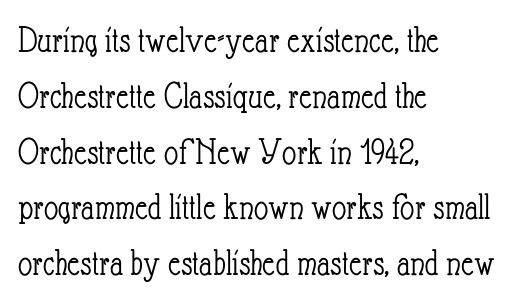
The gaps between neighbouring characters are ordinary and unremarkable. Glance below the letters and you will spot only blank space. Each stroke keeps to a modest, everyday thickness or less. The rag falls on the right side of this text block. Character widths vary here, with narrow letters taking less room than wide ones.
